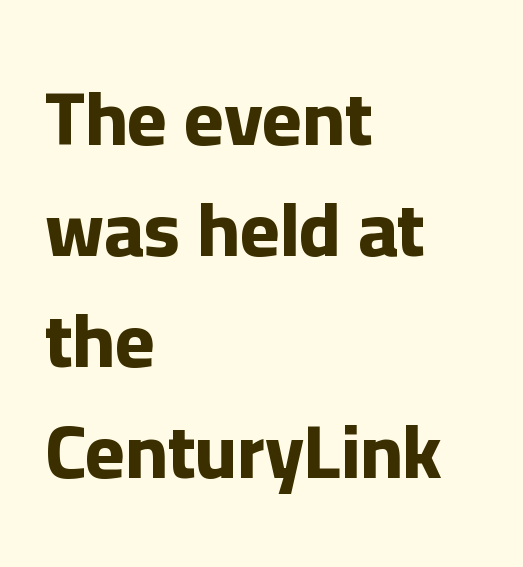
Thick stems and heavy bowls — unmistakably bold. Regarding serifs, this sample does without them. Is this a fixed-width face? No — the glyphs have proportional, varying widths. Successive baselines arrive at the customary interval.
